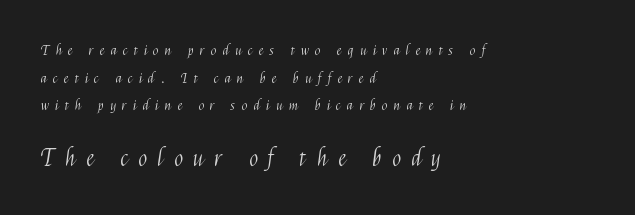
{"bold": "no", "underline": "no", "align": "left", "line_spacing": "loose", "line_spacing_ratio": 1.98, "letter_spacing": "wide", "letter_spacing_em": 0.47, "larger_block": "second", "size_ratio": 1.64, "glyph_px": 23}
